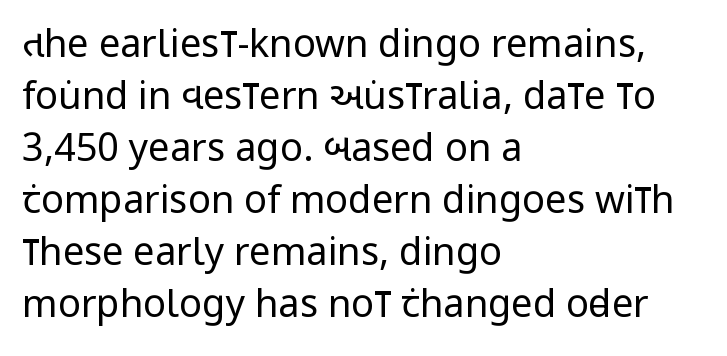
The image shows 38 px regular-weight, condensed sans-serif type, upright; set left-aligned, normal line spacing (1.37x), normal letter spacing, not underlined; low stroke contrast and a large x-height.
